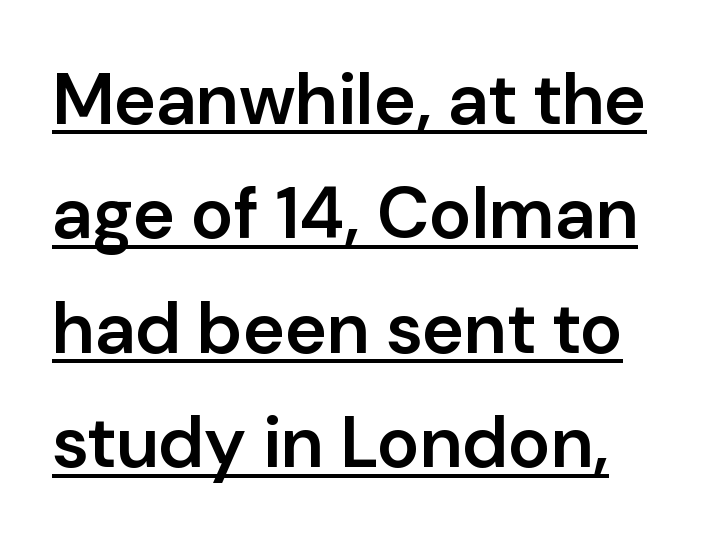
{"serif": "no", "italic": "no", "bold": "semi", "weight": "semibold", "width": "normal", "stroke_contrast": "low", "x_height": "medium", "monospaced": "no", "underline": "yes", "line_spacing": "normal", "line_spacing_ratio": 1.59, "letter_spacing": "normal", "letter_spacing_em": 0.0, "glyph_px": 72}
